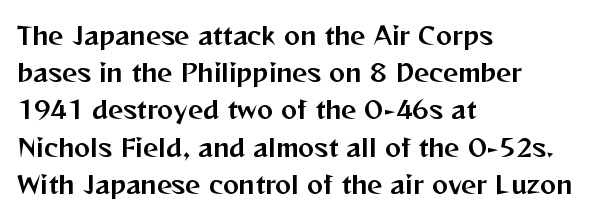
The image shows 24 px text type, upright; set left-aligned, normal line spacing (1.55x), normal letter spacing, not underlined.
